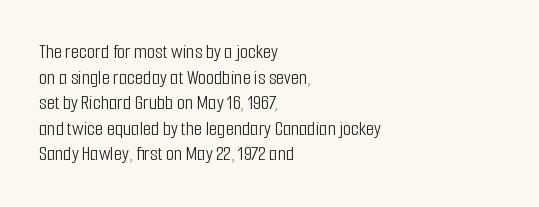
Does extra space separate the letters? No, they use regular spacing. The passage is arranged the way most books set body copy — flush left. The area under the type is left untouched. The face looks like a standard text weight, possibly lighter. Notice how the stems are strictly vertical — no italics here.
